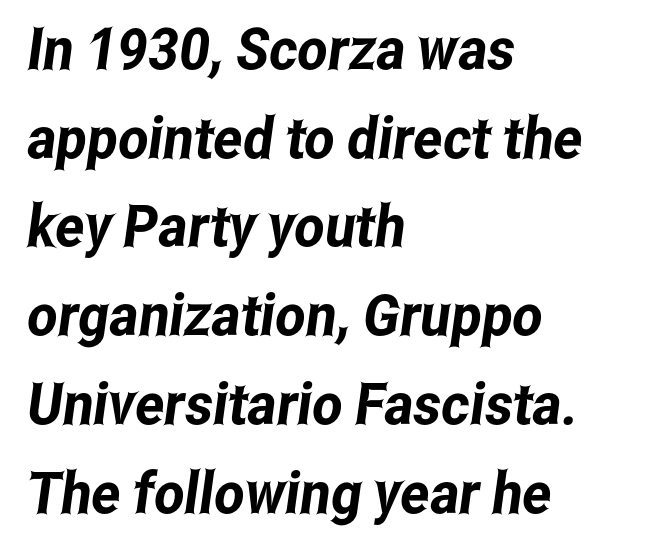
Q: Is the typeface a serif or a sans-serif typeface? A: Sans-serif.
Q: Is the text underlined? A: No.
Q: How is the paragraph aligned? A: Left-aligned.
Q: Is the spacing between letters normal or unusually wide? A: Normal.
Q: Is the spacing between lines tight, normal or loose? A: Normal.
Q: Width (condensed, normal, or wide)? A: Condensed.
Q: Stroke contrast? A: Low.
Q: x-height? A: Medium.
Q: Monospaced? A: No.
